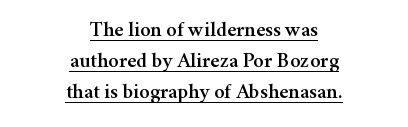
{"italic": "no", "underline": "yes", "align": "center", "line_spacing": "normal", "line_spacing_ratio": 1.48, "letter_spacing": "normal", "letter_spacing_em": 0.0, "glyph_px": 21}
